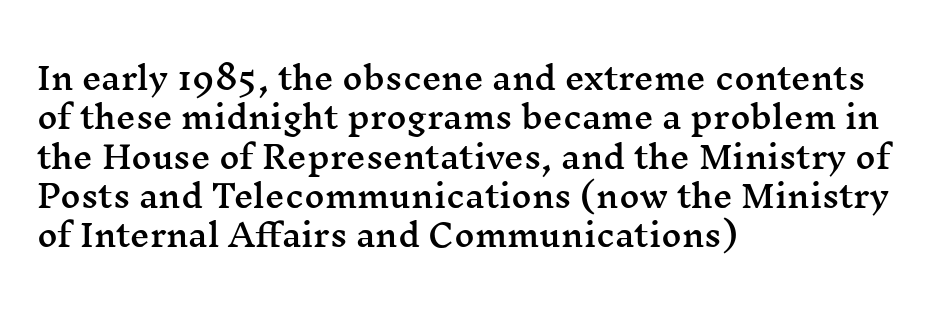
The rendering uses natural spacing where letterforms have individual widths. The font family rendered here belongs to the serif group. The face used here is rendered with its standard letterfit. Honestly, the row spacing looks completely unremarkable. The ragged edge is on the right, which tells us the setting is flush left.
